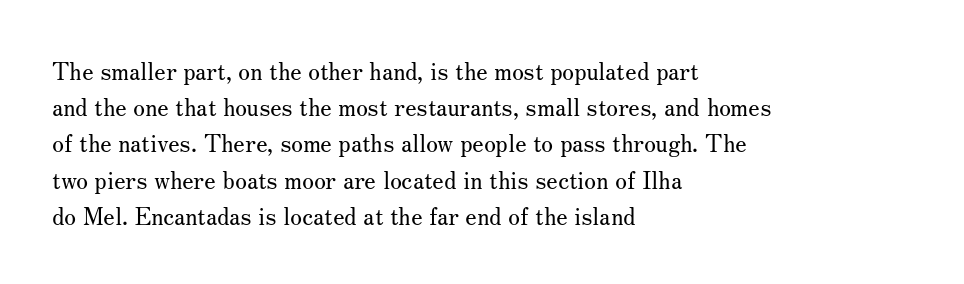
The image shows 24 px text type, upright; set left-aligned, normal line spacing (1.51x), normal letter spacing, not underlined.
